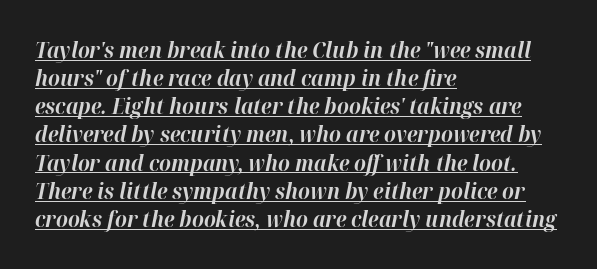
The rendering uses a moderate line-height, typical for paragraphs. Quick note: italic. Caption: standard tracking, unaltered. Looks like someone drew a line under every word here. Summary of weight: heavy, a full bold. The rendering anchors every line to the left-hand side.
